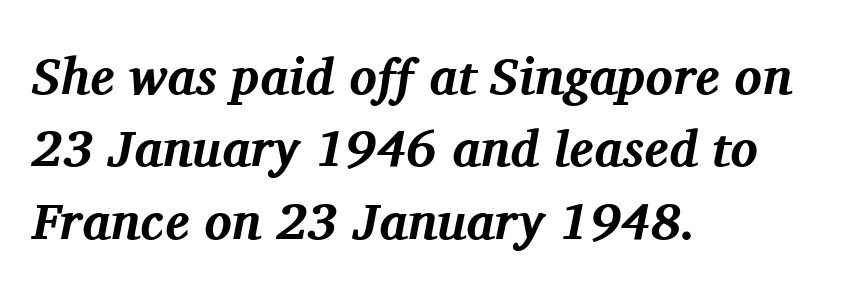
The image shows 51 px bold serif type, italic (leaning right); set left-aligned, normal line spacing (1.42x), normal letter spacing, not underlined; medium stroke contrast and a medium x-height.
